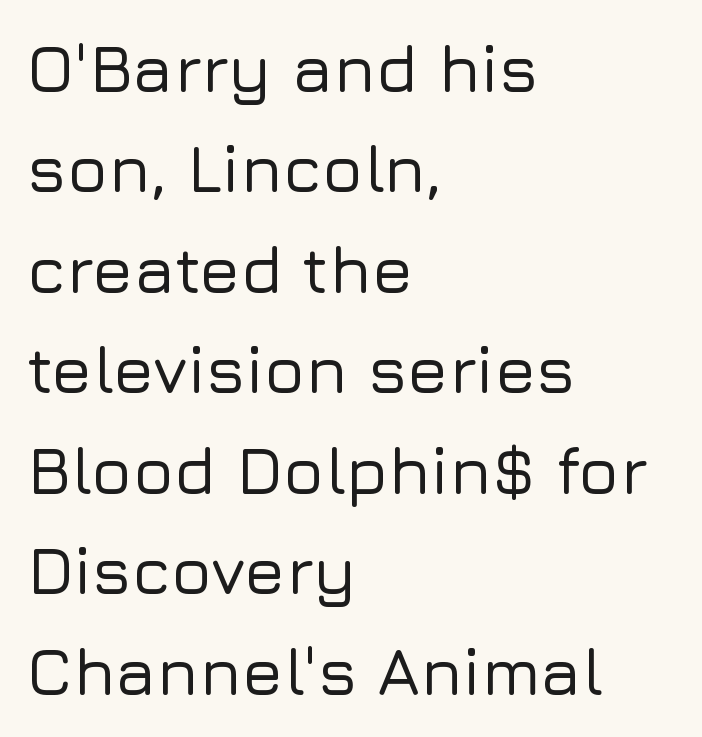
Compared with a centered layout, this one pins lines to the left instead. Honestly, the row spacing looks completely unremarkable. Each row of text sits above clean, open space. Italic? Not at all — the glyphs are vertical. This sample uses plain, unmodified letter spacing.
